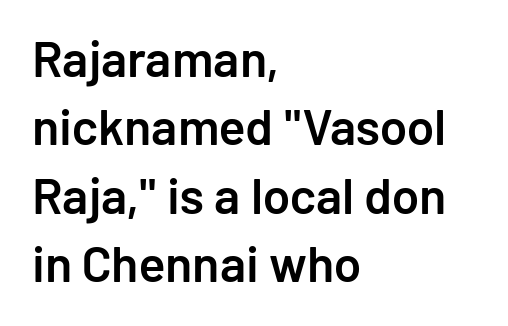
Does the lettering tilt? It doesn't — this is upright. The foot of each line stays bare and open. Do the characters align in a grid? No, the font is proportional. Characters follow at the spacing the type designer built in.
